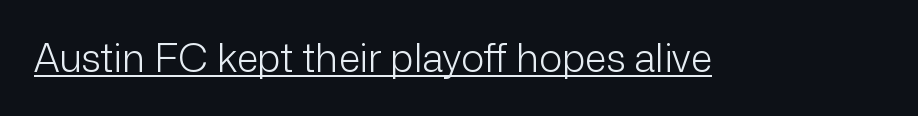
{"serif": "no", "italic": "no", "bold": "no", "weight": "light", "width": "normal", "stroke_contrast": "low", "x_height": "medium", "monospaced": "no", "underline": "yes", "letter_spacing": "normal", "letter_spacing_em": 0.0, "glyph_px": 39}
